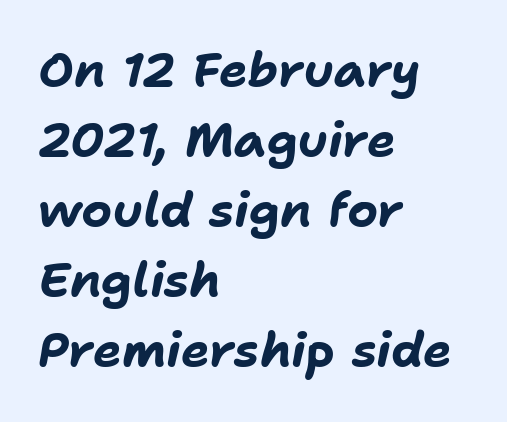
{"italic": "yes", "lean": "right", "slant_degrees": 11, "bold": "yes", "weight": "bold", "width": "normal", "stroke_contrast": "low", "x_height": "medium", "monospaced": "no", "underline": "no", "align": "left", "line_spacing": "normal", "line_spacing_ratio": 1.46, "letter_spacing": "normal", "letter_spacing_em": 0.0, "glyph_px": 48}
